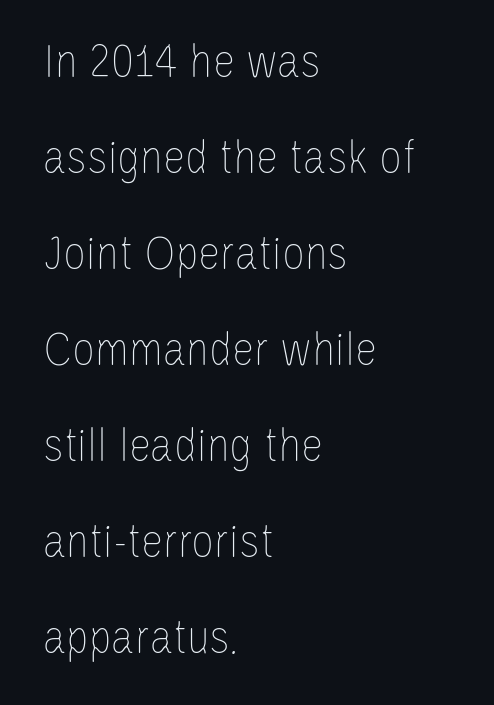
Q: Is the text bold? A: No.
Q: Is the text italic (slanted)? A: No, it is upright.
Q: Is the text underlined? A: No.
Q: How is the paragraph aligned? A: Left-aligned.
Q: Is the spacing between letters normal or unusually wide? A: Normal.
Q: Is the spacing between lines tight, normal or loose? A: Loose.
Q: Width (condensed, normal, or wide)? A: Condensed.
Q: Stroke contrast? A: Low.
Q: x-height? A: Large.
Q: Monospaced? A: No.
